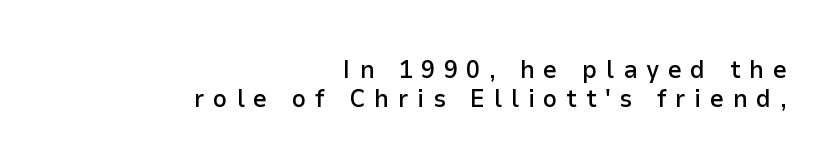
Q: Is the text bold? A: Semi-bold.
Q: Is the text italic (slanted)? A: No, it is upright.
Q: Is the text underlined? A: No.
Q: How is the paragraph aligned? A: Right-aligned.
Q: Is the spacing between letters normal or unusually wide? A: Unusually wide.
